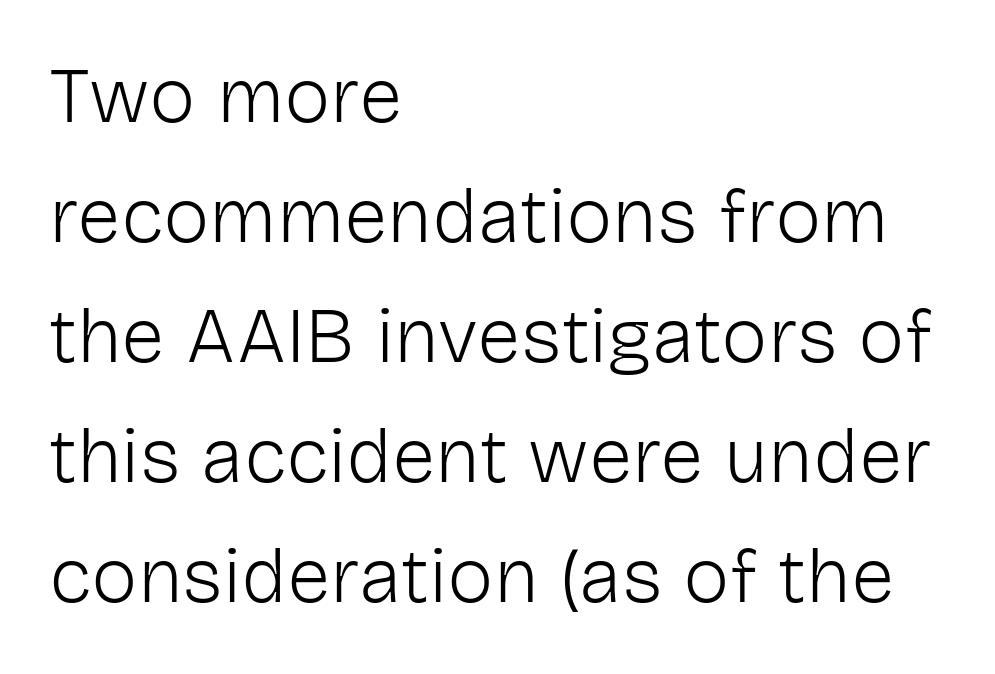
The image shows 78 px light sans-serif type, upright; set left-aligned, normal line spacing (1.54x), normal letter spacing, not underlined; low stroke contrast and a medium x-height.
